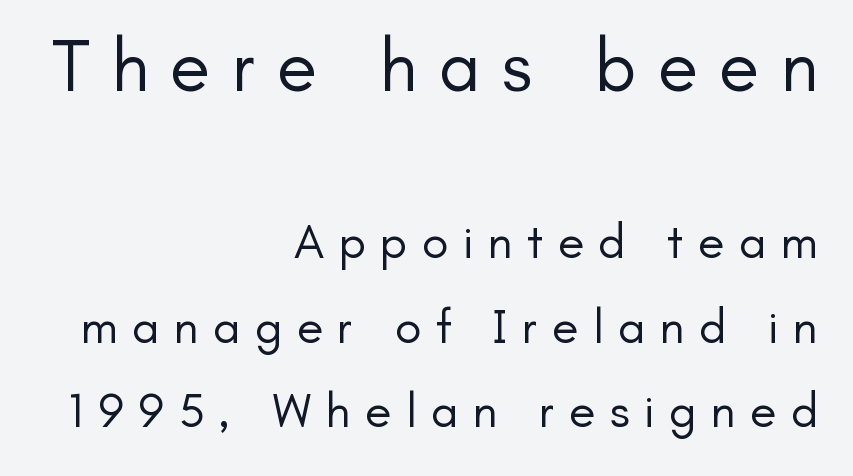
Tall strokes in this sample are plumb rather than angled. Regarding serifs, this sample does without them. Note: larger setting up top, smaller setting below. The letters advance in unequal steps, a hallmark of proportional type.
